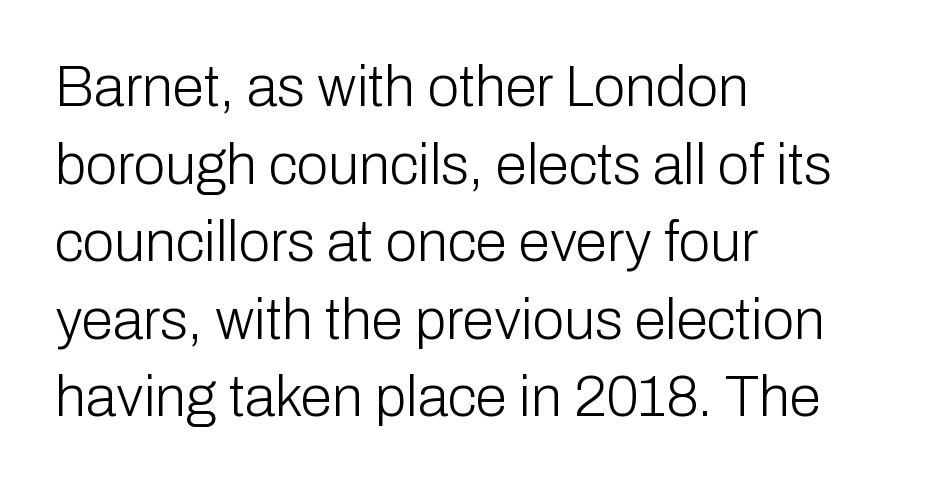
Where is the straight margin? On the left. Character widths vary here, with narrow letters taking less room than wide ones. Posture: upright roman. Underline: absent. Characters follow at the spacing the type designer built in.
